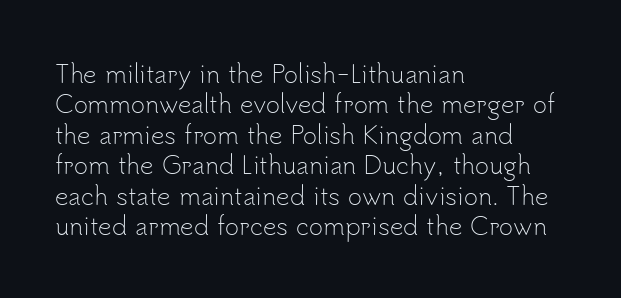
{"italic": "no", "bold": "no", "underline": "no", "align": "left", "line_spacing": "normal", "line_spacing_ratio": 1.27, "letter_spacing": "normal", "letter_spacing_em": 0.0, "glyph_px": 24}
